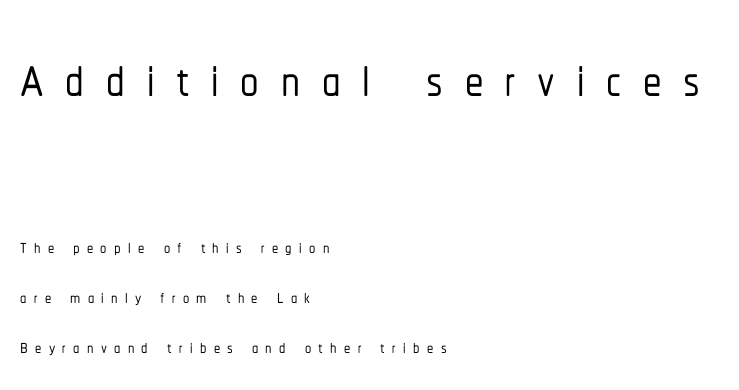
Short note: letters widely spaced. Size hierarchy here favors the leading block over the trailing one. A typesetter would call this proportional, since set widths differ per character. The type sits square on the baseline with zero lean.
